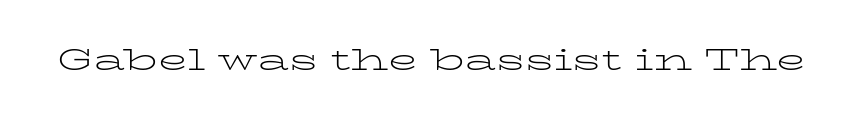
Q: Is the text bold? A: No.
Q: Is the text italic (slanted)? A: No, it is upright.
Q: Is the typeface a serif or a sans-serif typeface? A: Serif.
Q: Is the text underlined? A: No.
Q: Is the spacing between letters normal or unusually wide? A: Normal.
Q: Width (condensed, normal, or wide)? A: Wide.
Q: Stroke contrast? A: Low.
Q: x-height? A: Medium.
Q: Monospaced? A: No.
